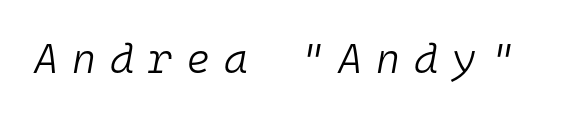
The image shows 41 px light type, italic (leaning right), monospaced; set unusually wide letter spacing (+0.34 em), not underlined; low stroke contrast and a medium x-height.
